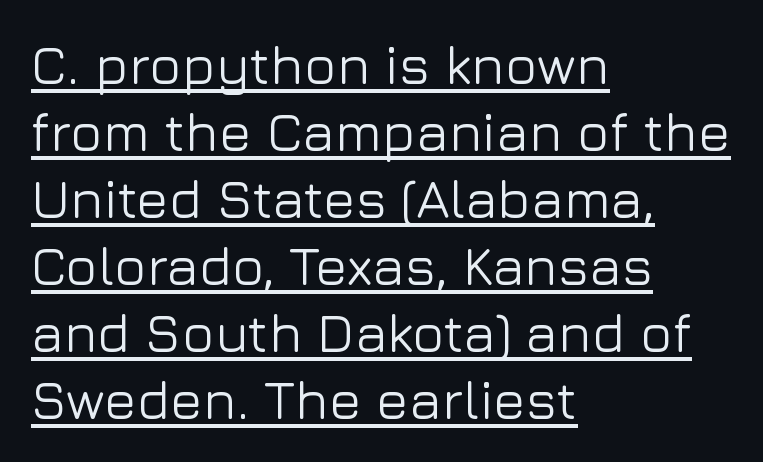
{"serif": "no", "italic": "no", "width": "normal", "stroke_contrast": "low", "x_height": "medium", "monospaced": "no", "underline": "yes", "align": "left", "line_spacing_ratio": 1.24, "letter_spacing": "normal", "letter_spacing_em": 0.0, "glyph_px": 54}
